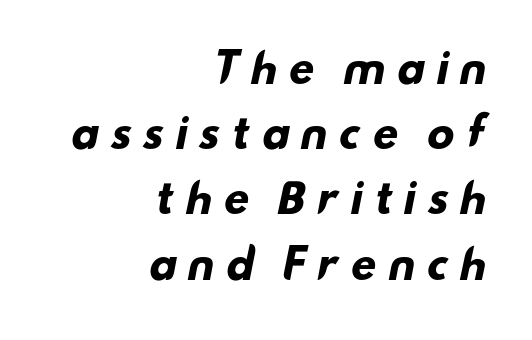
The image shows 40 px heavy, wide sans-serif type; set right-aligned, normal line spacing (1.63x), unusually wide letter spacing (+0.26 em), not underlined; low stroke contrast and a small x-height.
